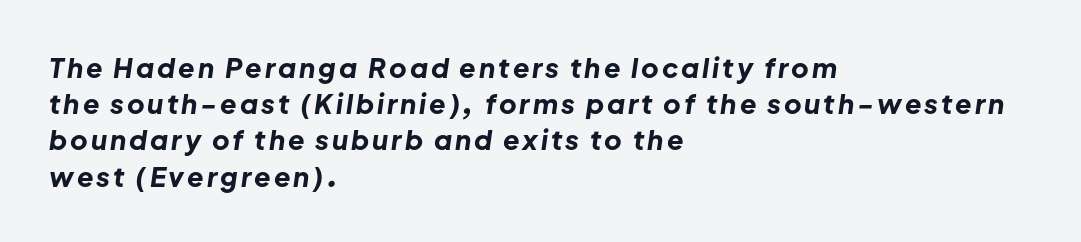
The image shows 27 px bold type, italic (leaning right); set left-aligned, normal line spacing (1.34x), not underlined.
